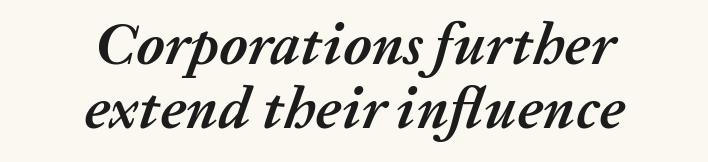
{"italic": "yes", "lean": "right", "slant_degrees": 20, "bold": "yes", "weight": "semibold", "width": "normal", "stroke_contrast": "medium", "x_height": "medium", "monospaced": "no", "underline": "no", "align": "center", "line_spacing": "tight", "line_spacing_ratio": 1.08, "letter_spacing": "normal", "letter_spacing_em": 0.0, "glyph_px": 59}
